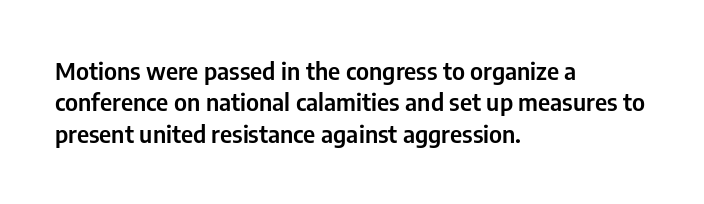
Q: Is the text italic (slanted)? A: No, it is upright.
Q: Is the text underlined? A: No.
Q: How is the paragraph aligned? A: Left-aligned.
Q: Is the spacing between letters normal or unusually wide? A: Normal.
Q: Is the spacing between lines tight, normal or loose? A: Normal.
